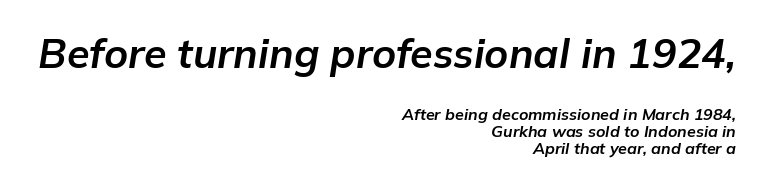
The image shows 41 px bold type, italic (leaning right); set right-aligned, tight line spacing (1.07x), normal letter spacing, not underlined; the first (top) block is 2.56x larger; low stroke contrast and a medium x-height.
